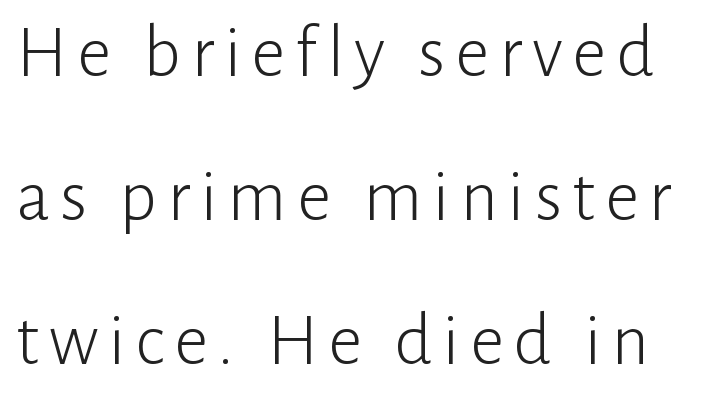
Vertical strokes here are truly vertical. Do the characters align in a grid? No, the font is proportional. Line spacing here is loose. Only glyphs here, with clear space below each row.
